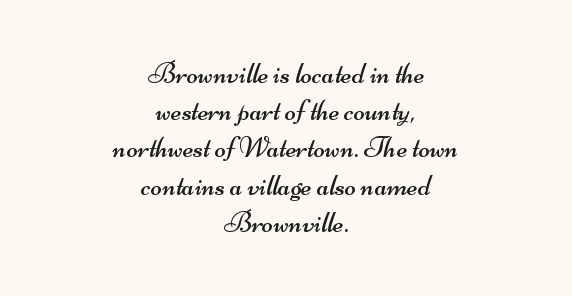
Q: Is the text bold? A: No.
Q: Is the typeface a serif or a sans-serif typeface? A: Sans-serif.
Q: Is the text underlined? A: No.
Q: How is the paragraph aligned? A: Centered.
Q: Is the spacing between letters normal or unusually wide? A: Normal.
Q: Width (condensed, normal, or wide)? A: Wide.
Q: Stroke contrast? A: Medium.
Q: x-height? A: Small.
Q: Monospaced? A: No.
